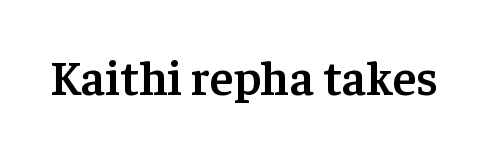
The image shows 49 px semibold serif type, upright; set normal letter spacing, not underlined; low stroke contrast and a medium x-height.
